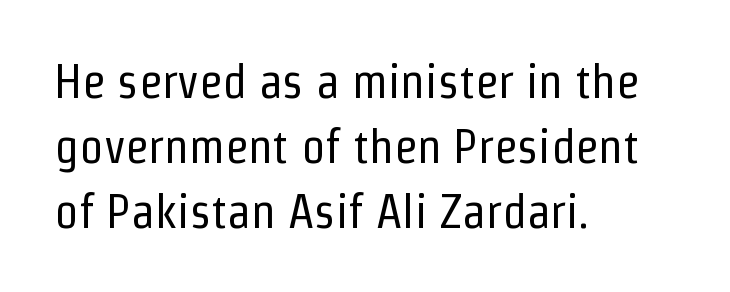
Q: Is the text bold? A: No.
Q: Is the text italic (slanted)? A: No, it is upright.
Q: Is the typeface a serif or a sans-serif typeface? A: Sans-serif.
Q: Is the text underlined? A: No.
Q: How is the paragraph aligned? A: Left-aligned.
Q: Is the spacing between letters normal or unusually wide? A: Normal.
Q: Is the spacing between lines tight, normal or loose? A: Normal.
Q: Width (condensed, normal, or wide)? A: Condensed.
Q: Stroke contrast? A: Low.
Q: x-height? A: Medium.
Q: Monospaced? A: No.
